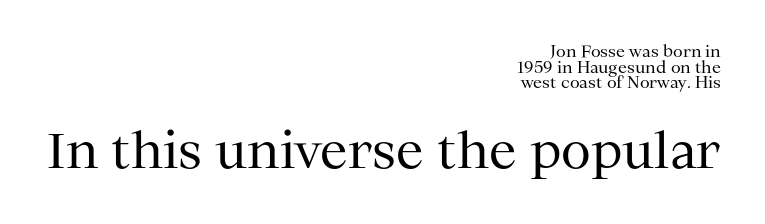
Q: Is the text bold? A: No.
Q: Is the text italic (slanted)? A: No, it is upright.
Q: Is the typeface a serif or a sans-serif typeface? A: Serif.
Q: Is the text underlined? A: No.
Q: How is the paragraph aligned? A: Right-aligned.
Q: Is the spacing between letters normal or unusually wide? A: Normal.
Q: Is the spacing between lines tight, normal or loose? A: Tight.
Q: Which block of text is set in a larger size, the first (top) or the second (bottom)? A: The second (bottom) one.
Q: Width (condensed, normal, or wide)? A: Normal.
Q: Stroke contrast? A: Medium.
Q: x-height? A: Medium.
Q: Monospaced? A: No.
